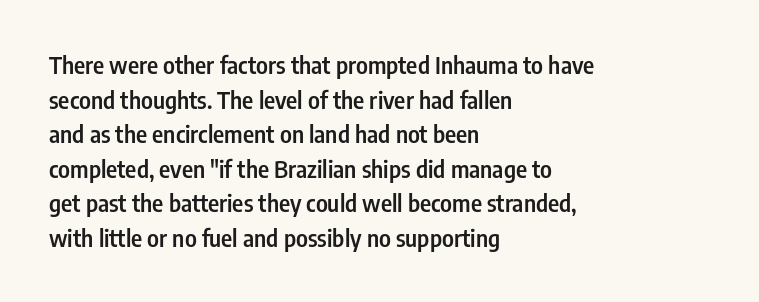
Inter-character spacing is left at the font's built-in metrics. Is there any slant? The stems are plumb. Reading down the block, your eye returns to a fixed left position each line. A semibold gives these letters moderate extra thickness, short of bold.
